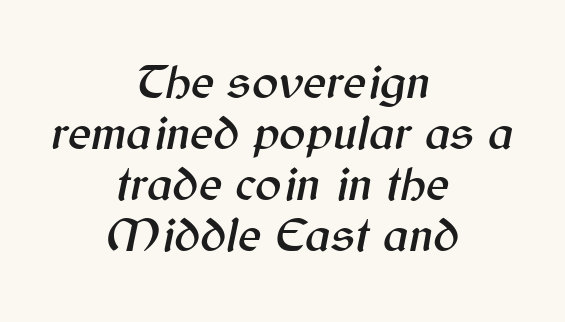
The image shows 49 px text type, italic (leaning right); set centered, tight line spacing (1.04x), normal letter spacing, not underlined; medium stroke contrast and a medium x-height.
